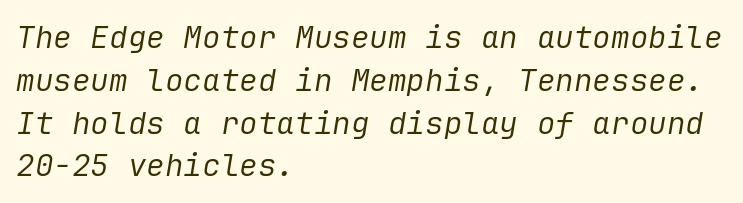
The image shows 31 px regular-weight type, italic (leaning right); set left-aligned, normal line spacing (1.38x), normal letter spacing, not underlined; low stroke contrast and a medium x-height.
